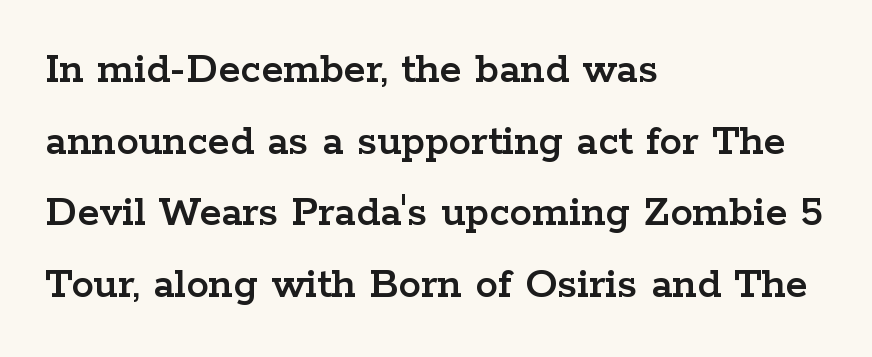
The image shows 45 px wide serif type, upright; set left-aligned, normal line spacing (1.59x), normal letter spacing, not underlined; low stroke contrast and a medium x-height.
